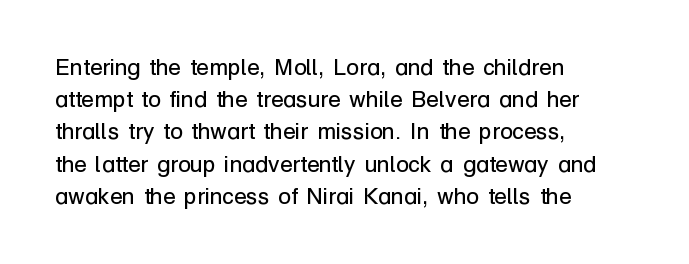
Q: Is the text bold? A: No.
Q: Is the text italic (slanted)? A: No, it is upright.
Q: Is the text underlined? A: No.
Q: How is the paragraph aligned? A: Left-aligned.
Q: Is the spacing between letters normal or unusually wide? A: Normal.
Q: Is the spacing between lines tight, normal or loose? A: Normal.
